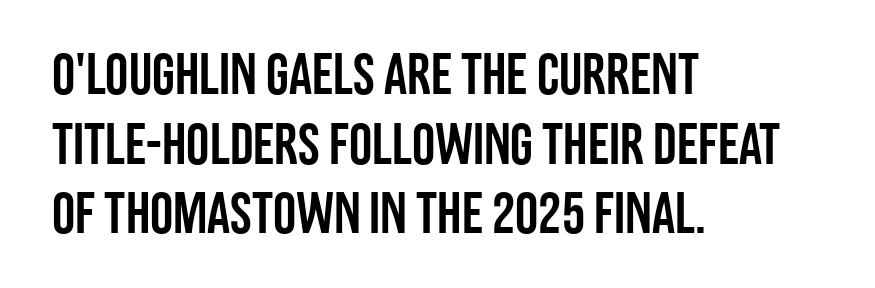
{"serif": "no", "italic": "no", "width": "condensed", "stroke_contrast": "low", "x_height": "large", "monospaced": "no", "underline": "no", "align": "left", "line_spacing_ratio": 1.2, "letter_spacing": "normal", "letter_spacing_em": 0.0, "glyph_px": 58}
